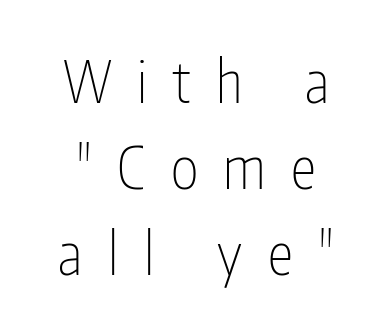
These lines are rendered in a variable-pitch font. The type is letterspaced generously, with wide tracking. The line-height multiplier appears to be the usual default. The passage shown is not bold in any degree. Plain, unruled lines of type. This is sans-serif lettering, the kind often seen on screens and signage.
